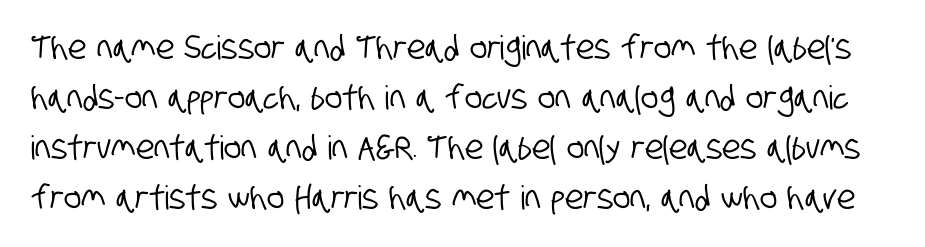
{"serif": "no", "width": "condensed", "stroke_contrast": "low", "x_height": "large", "monospaced": "no", "underline": "no", "line_spacing": "normal", "line_spacing_ratio": 1.52, "letter_spacing": "normal", "letter_spacing_em": 0.0, "glyph_px": 33}
